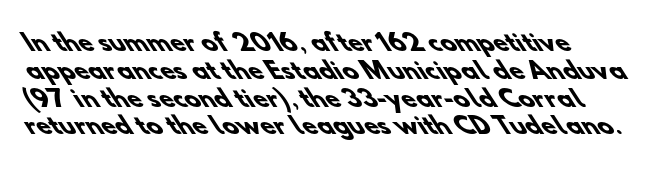
Just letters on the line, the space beneath them empty. Standard letterfit; no display-style spreading of the glyphs. Is the type bold? Yes — the strokes are clearly thick and heavy. The ragged edge is on the right, which tells us the setting is flush left.
